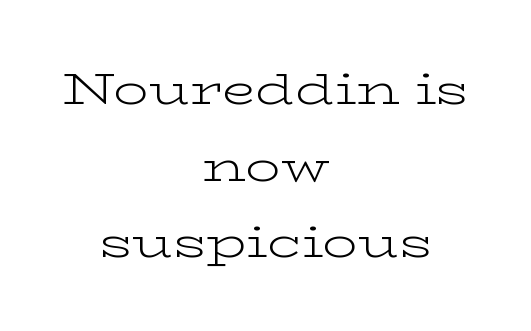
Compared with a typical body face, this is equally light or lighter still. Ordinary non-slanted type is in use. The gaps between neighbouring characters are ordinary and unremarkable. Is this a fixed-width face? No — the glyphs have proportional, varying widths. Each line is balanced around a shared central axis.
